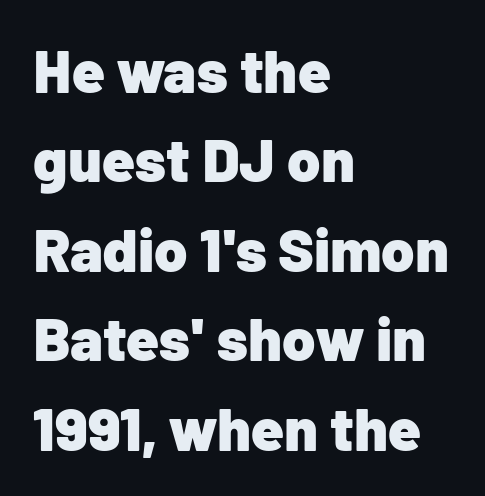
Q: Is the text bold? A: Yes.
Q: Is the text italic (slanted)? A: No, it is upright.
Q: Is the typeface a serif or a sans-serif typeface? A: Sans-serif.
Q: Is the text underlined? A: No.
Q: How is the paragraph aligned? A: Left-aligned.
Q: Is the spacing between letters normal or unusually wide? A: Normal.
Q: Is the spacing between lines tight, normal or loose? A: Normal.
Q: Width (condensed, normal, or wide)? A: Normal.
Q: Stroke contrast? A: Low.
Q: x-height? A: Medium.
Q: Monospaced? A: No.
